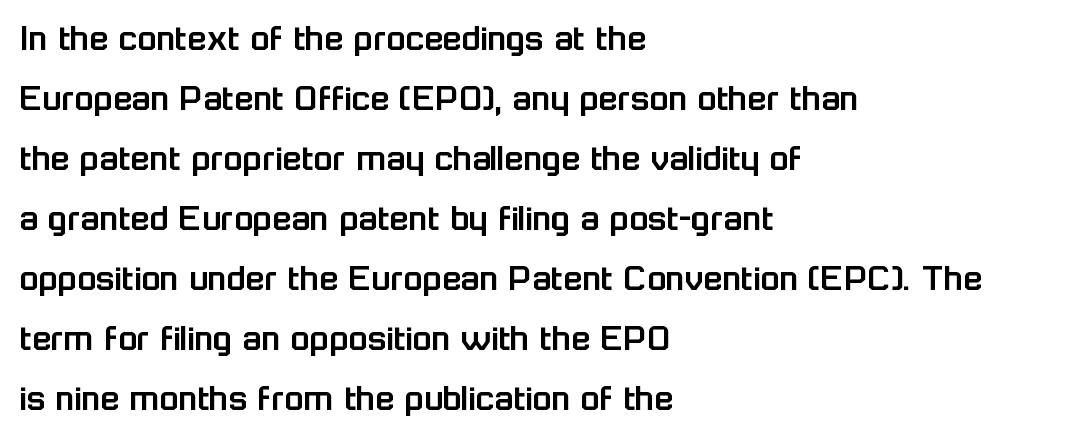
The image shows 39 px sans-serif type, upright; set left-aligned, normal line spacing (1.54x), normal letter spacing, not underlined; low stroke contrast and a medium x-height.
